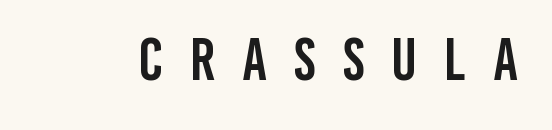
The image shows 61 px condensed sans-serif type, upright; set unusually wide letter spacing (+0.44 em), not underlined; low stroke contrast and a large x-height.
